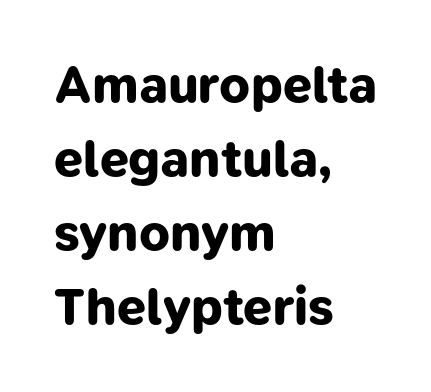
Q: Is the text bold? A: Yes.
Q: Is the typeface a serif or a sans-serif typeface? A: Sans-serif.
Q: Is the text underlined? A: No.
Q: How is the paragraph aligned? A: Left-aligned.
Q: Is the spacing between letters normal or unusually wide? A: Normal.
Q: Is the spacing between lines tight, normal or loose? A: Normal.
Q: Width (condensed, normal, or wide)? A: Normal.
Q: Stroke contrast? A: Low.
Q: x-height? A: Medium.
Q: Monospaced? A: No.
